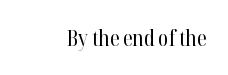
The space directly below the letters is spotless. Quick note: not italic, upright. The line texture is even and compact thanks to regular tracking. These glyphs show unthickened strokes, regular width or finer.
